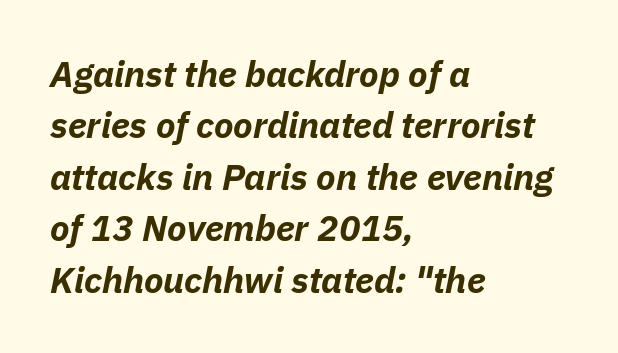
Q: Is the text bold? A: Yes.
Q: Is the text italic (slanted)? A: Yes, it leans right by about 11 degrees.
Q: Is the text underlined? A: No.
Q: How is the paragraph aligned? A: Left-aligned.
Q: Is the spacing between letters normal or unusually wide? A: Normal.
Q: Is the spacing between lines tight, normal or loose? A: Normal.
Q: Width (condensed, normal, or wide)? A: Normal.
Q: Stroke contrast? A: Low.
Q: x-height? A: Medium.
Q: Monospaced? A: No.
